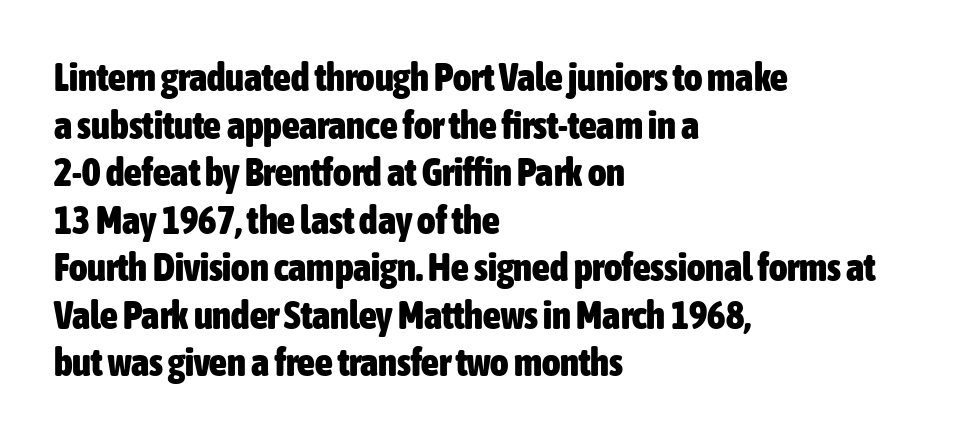
The image shows 39 px heavy, condensed sans-serif type, upright; set left-aligned, line spacing 1.22x, normal letter spacing, not underlined; low stroke contrast and a medium x-height.
